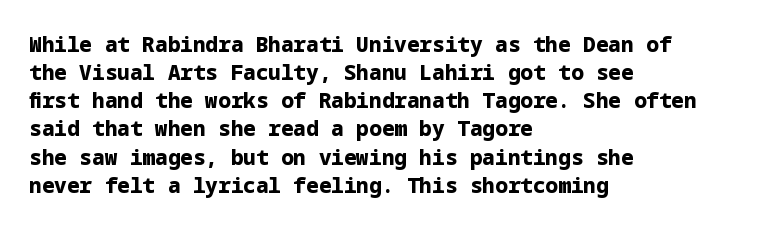
Anything drawn beneath the words? Only blank space. Evenly set lines give the paragraph a standard silhouette. In CSS terms this would be text-align: left. The font's upright variant was chosen for this text. Strokes here are thick enough to call this a true bold.
